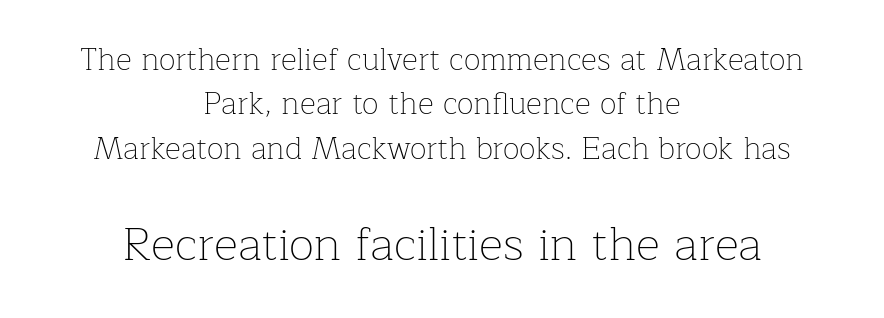
Compared with typical paragraphs, the rows here are spaced about the same. The tracking reads as untouched default to a designer's eye. The following chunk of copy outweighs the initial chunk in type size. Think of a printed novel: that variable character pitch is what you see here. One-word summary of the alignment: center.
